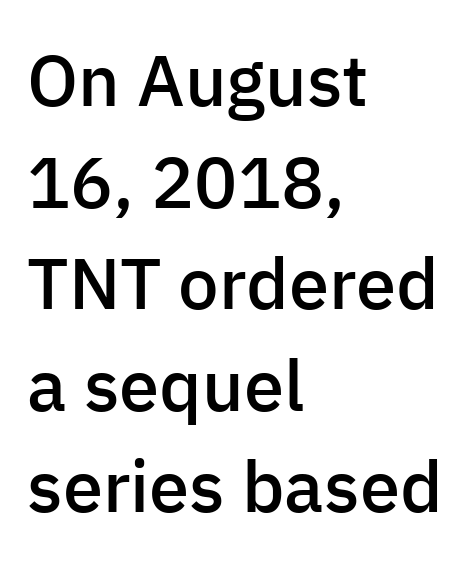
Rendered with straight, roman letterforms. Has an underline been added? It has not. Letterform terminals end flat and unadorned throughout the passage. Line starts are locked; line ends wander. Students, note that the glyphs here touch the page at normal intervals.
